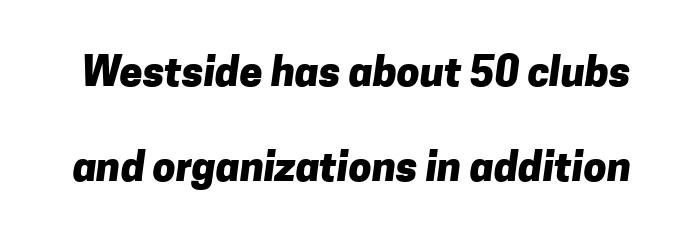
I'd call this a sans setting — the letters go barefoot. This sample uses plain, unmodified letter spacing. Strong, thick strokes mark this as bold type. Spacing verdict: proportional, widths tailored to each character.
